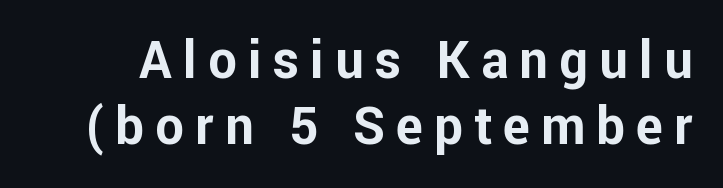
The image shows 51 px bold sans-serif type, upright; set normal line spacing (1.3x), unusually wide letter spacing (+0.22 em), not underlined; low stroke contrast and a medium x-height.
